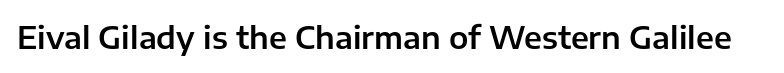
The image shows 31 px sans-serif type, upright; set normal letter spacing, not underlined; low stroke contrast and a medium x-height.
